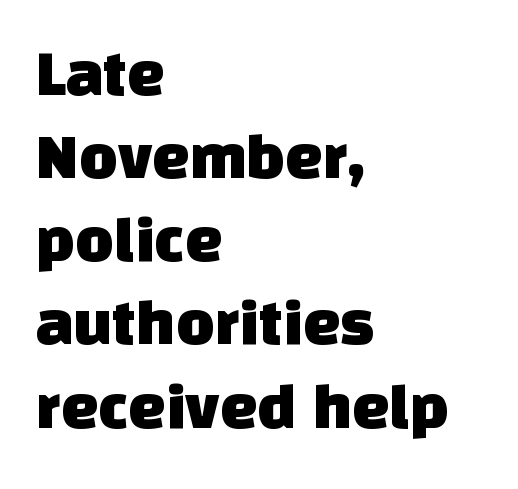
{"serif": "no", "width": "normal", "stroke_contrast": "low", "x_height": "large", "monospaced": "no", "underline": "no", "align": "left", "line_spacing": "normal", "line_spacing_ratio": 1.26, "letter_spacing": "normal", "letter_spacing_em": 0.0, "glyph_px": 66}
